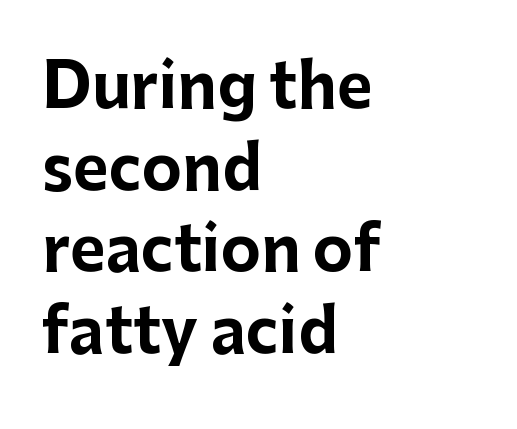
{"serif": "no", "italic": "no", "bold": "yes", "weight": "bold", "width": "normal", "stroke_contrast": "low", "x_height": "medium", "monospaced": "no", "underline": "no", "align": "left", "line_spacing": "normal", "line_spacing_ratio": 1.34, "letter_spacing": "normal", "letter_spacing_em": 0.0, "glyph_px": 61}
